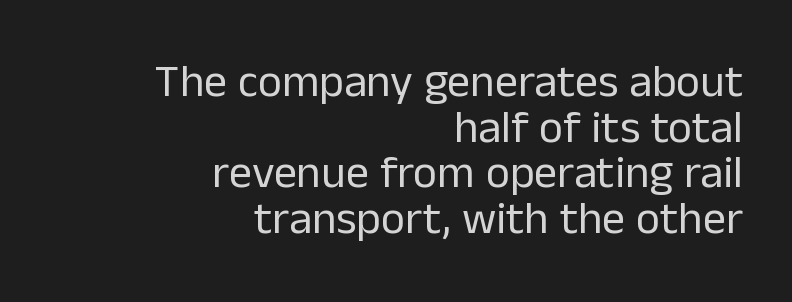
The image shows 46 px regular-weight sans-serif type, upright; set right-aligned, tight line spacing (0.99x), normal letter spacing, not underlined; low stroke contrast and a medium x-height.
